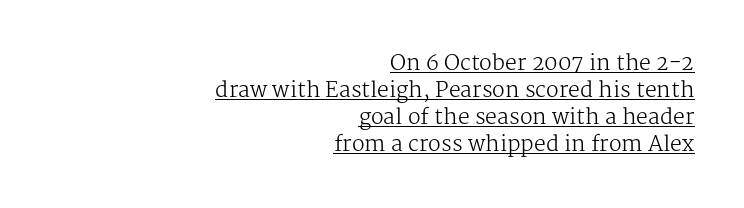
Q: Is the text bold? A: No.
Q: Is the text italic (slanted)? A: No, it is upright.
Q: Is the text underlined? A: Yes.
Q: How is the paragraph aligned? A: Right-aligned.
Q: Is the spacing between letters normal or unusually wide? A: Normal.
Q: Is the spacing between lines tight, normal or loose? A: Normal.
